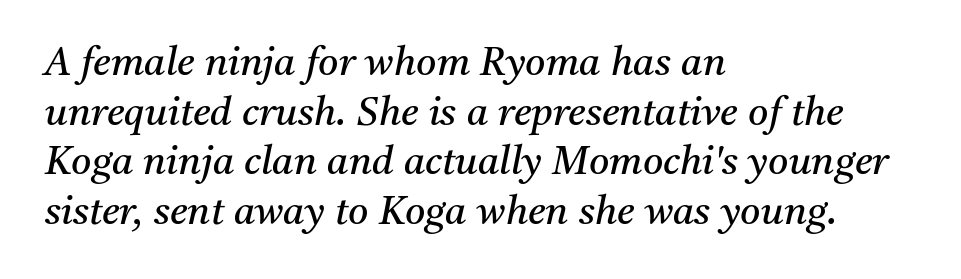
{"serif": "yes", "italic": "yes", "lean": "right", "slant_degrees": 11, "bold": "no", "weight": "regular", "width": "normal", "stroke_contrast": "medium", "x_height": "medium", "monospaced": "no", "underline": "no", "align": "left", "line_spacing": "normal", "line_spacing_ratio": 1.27, "letter_spacing": "normal", "letter_spacing_em": 0.0, "glyph_px": 39}
